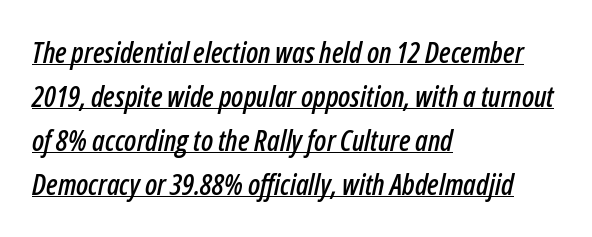
{"italic": "yes", "lean": "right", "slant_degrees": 12, "width": "condensed", "stroke_contrast": "low", "x_height": "medium", "monospaced": "no", "underline": "yes", "align": "left", "line_spacing": "normal", "line_spacing_ratio": 1.52, "letter_spacing": "normal", "letter_spacing_em": 0.0, "glyph_px": 29}
